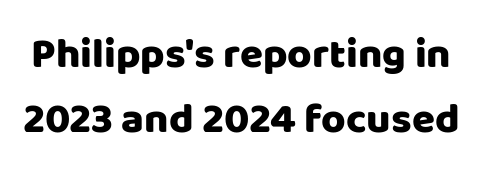
{"serif": "no", "italic": "no", "width": "normal", "stroke_contrast": "low", "x_height": "large", "monospaced": "no", "underline": "no", "line_spacing": "normal", "line_spacing_ratio": 1.55, "letter_spacing": "normal", "letter_spacing_em": 0.0, "glyph_px": 42}
